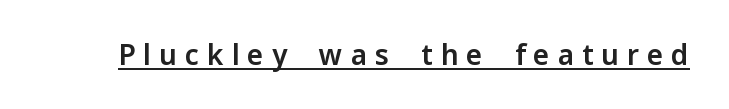
Spacing between characters has been opened up far beyond the box default. A rule runs beneath these lines of type. This sample uses an upright cut, with every glyph sitting square on the baseline. This sample uses a sans-serif face. Looks like regular typesetting: each glyph gets only the width it needs.
